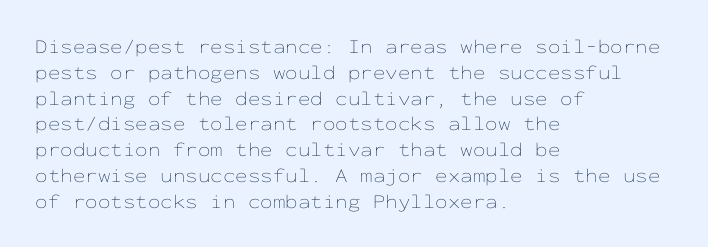
Interline gaps are of average width in this sample. Style check: upright. Tracking here is standard; glyphs follow each other at the usual distance. Stroke mass is kept to a normal reading level or below. Beneath every word, the page is bare. Leftover space on each line is placed entirely after the last word.
